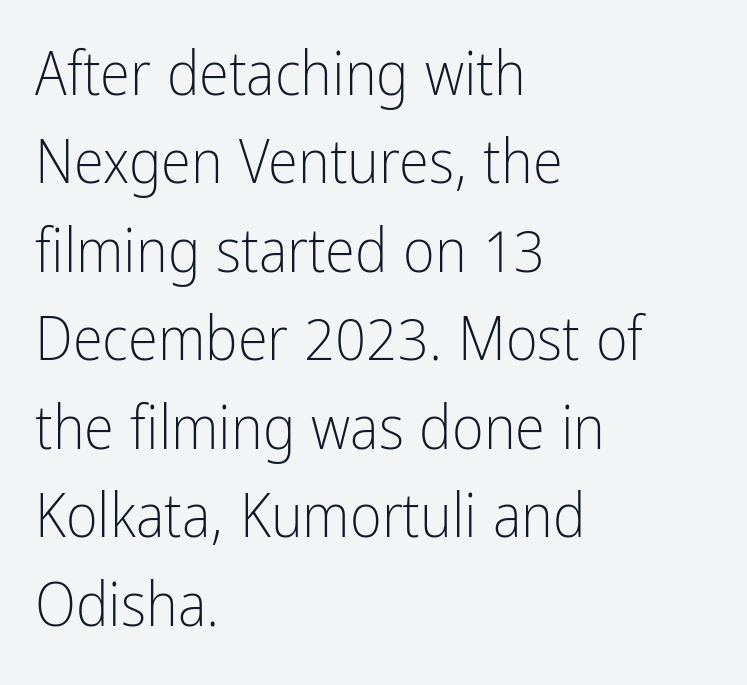
Horizontal alignment here is leftward, the default for most running prose. Nobody touched the tracking dial on this one. The gap between lines stays unmarked. Think of a printed novel: that variable character pitch is what you see here.
